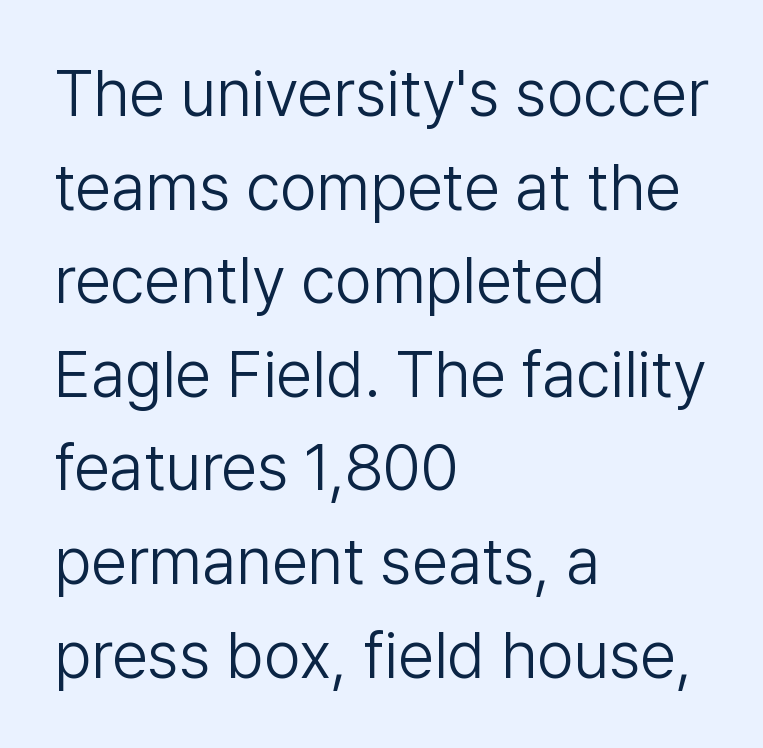
{"serif": "no", "italic": "no", "bold": "no", "weight": "light", "width": "normal", "stroke_contrast": "low", "x_height": "medium", "monospaced": "no", "underline": "no", "align": "left", "line_spacing": "normal", "line_spacing_ratio": 1.44, "letter_spacing": "normal", "letter_spacing_em": 0.0, "glyph_px": 65}
